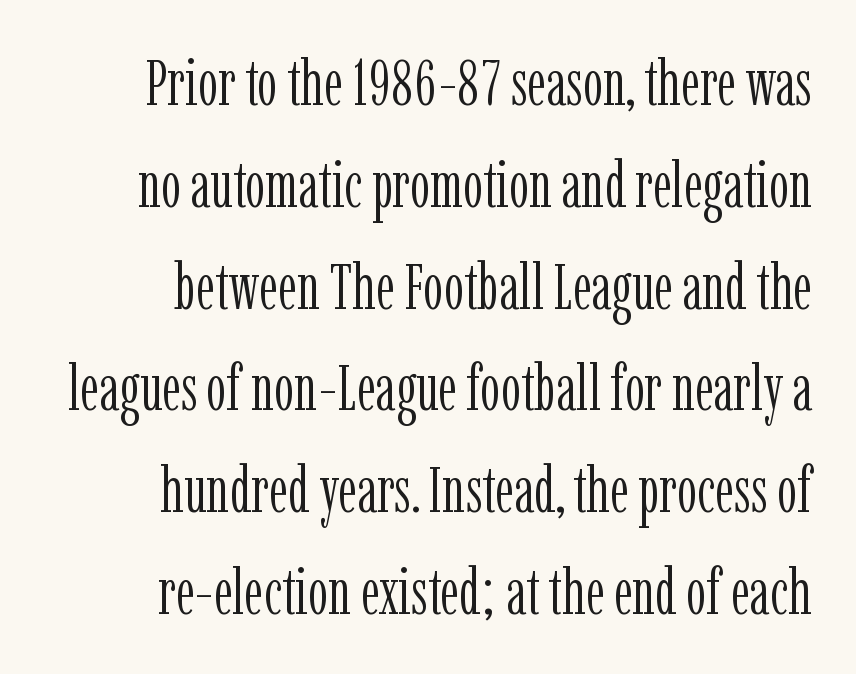
Q: Is the text bold? A: No.
Q: Is the text italic (slanted)? A: No, it is upright.
Q: Is the typeface a serif or a sans-serif typeface? A: Serif.
Q: Is the text underlined? A: No.
Q: How is the paragraph aligned? A: Right-aligned.
Q: Is the spacing between letters normal or unusually wide? A: Normal.
Q: Is the spacing between lines tight, normal or loose? A: Normal.
Q: Width (condensed, normal, or wide)? A: Condensed.
Q: Stroke contrast? A: Low.
Q: x-height? A: Medium.
Q: Monospaced? A: No.
